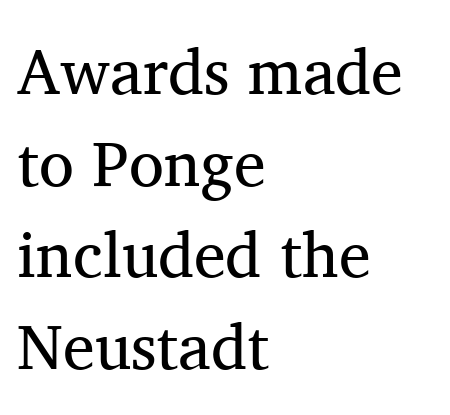
{"serif": "yes", "italic": "no", "bold": "no", "weight": "regular", "width": "normal", "stroke_contrast": "medium", "x_height": "medium", "monospaced": "no", "underline": "no", "align": "left", "line_spacing": "normal", "line_spacing_ratio": 1.43, "letter_spacing": "normal", "letter_spacing_em": 0.0, "glyph_px": 64}
